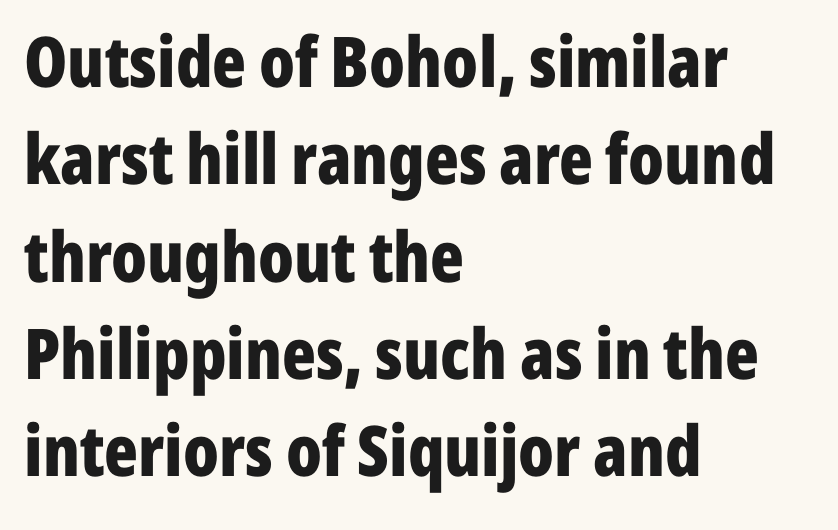
Q: Is the text bold? A: Yes.
Q: Is the text italic (slanted)? A: No, it is upright.
Q: Is the typeface a serif or a sans-serif typeface? A: Sans-serif.
Q: Is the text underlined? A: No.
Q: How is the paragraph aligned? A: Left-aligned.
Q: Is the spacing between letters normal or unusually wide? A: Normal.
Q: Is the spacing between lines tight, normal or loose? A: Normal.
Q: Width (condensed, normal, or wide)? A: Condensed.
Q: Stroke contrast? A: Low.
Q: x-height? A: Medium.
Q: Monospaced? A: No.
